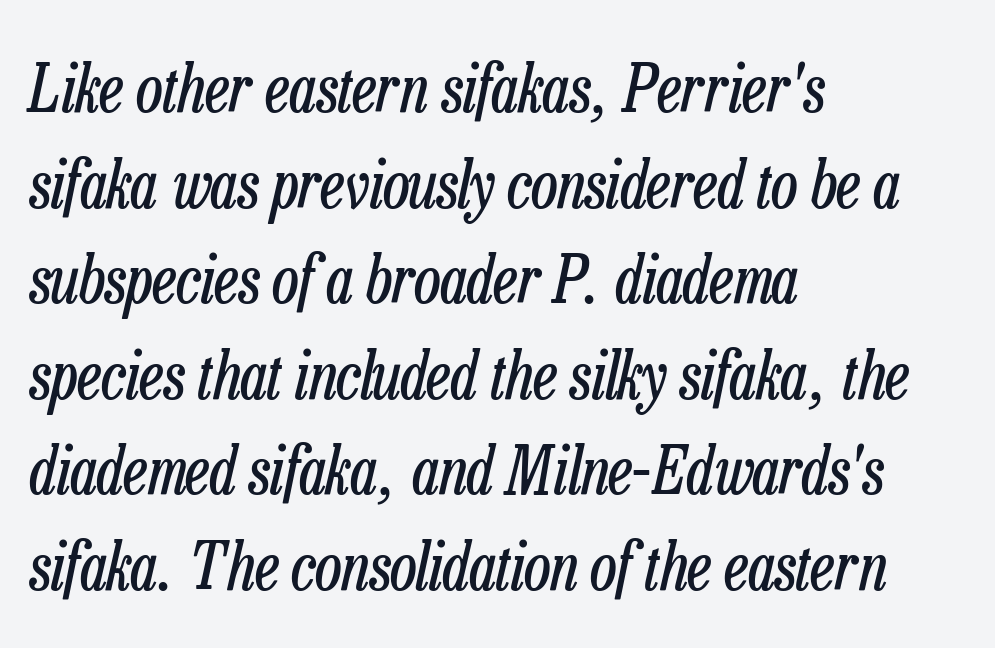
Q: Is the text bold? A: No.
Q: Is the text italic (slanted)? A: Yes, it leans right by about 13 degrees.
Q: Is the text underlined? A: No.
Q: How is the paragraph aligned? A: Left-aligned.
Q: Is the spacing between letters normal or unusually wide? A: Normal.
Q: Is the spacing between lines tight, normal or loose? A: Normal.
Q: Width (condensed, normal, or wide)? A: Condensed.
Q: Stroke contrast? A: Low.
Q: x-height? A: Medium.
Q: Monospaced? A: No.
